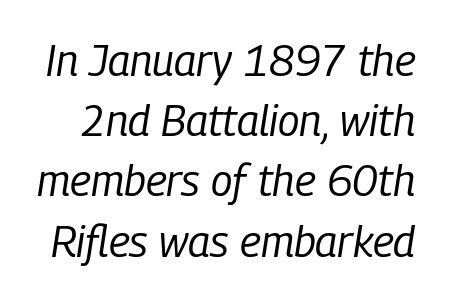
The image shows 43 px regular-weight, condensed type, italic (leaning right); set normal line spacing (1.4x), normal letter spacing, not underlined; low stroke contrast and a medium x-height.
